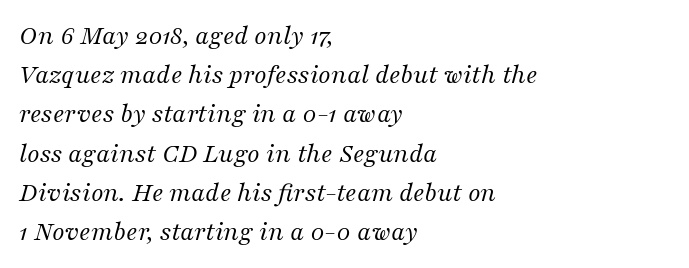
The image shows 28 px regular-weight serif type, italic (leaning right); set left-aligned, normal line spacing (1.4x), normal letter spacing, not underlined; medium stroke contrast and a medium x-height.
